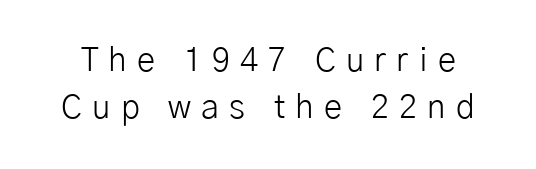
Baseline-to-baseline distance is the conventional proportion of letter height. Beneath every word, the page is bare. The face used here is proportionally spaced, like ordinary book or web type. Nope, not italic — everything's standing straight.
